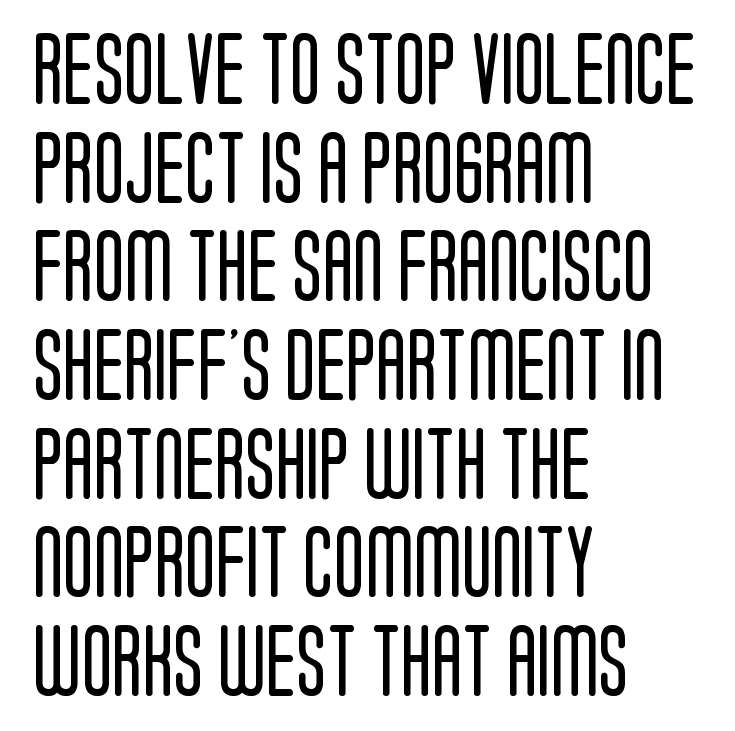
A sans-serif font was chosen for this passage. This is the regular roman posture of the typeface. The space directly below the letters is spotless. How would I describe the line gaps? Plain and ordinary. Varying glyph widths throughout — classic text-font behaviour. Tracking here is standard; glyphs follow each other at the usual distance.
